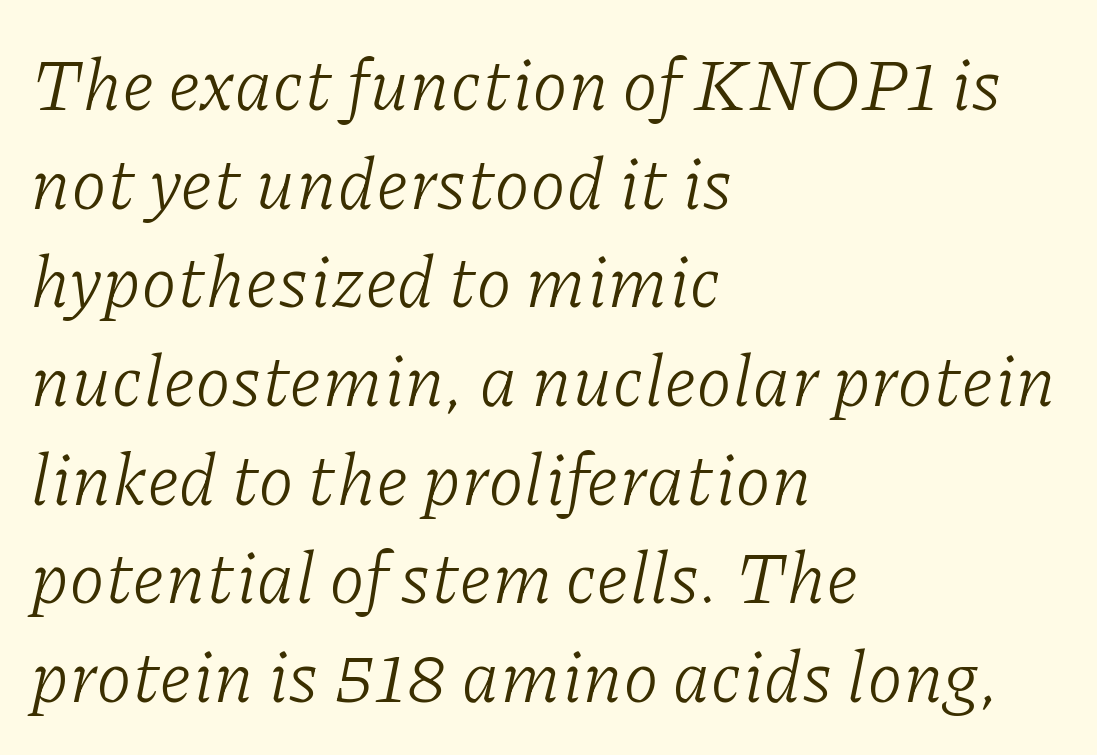
Q: Is the text bold? A: No.
Q: Is the text italic (slanted)? A: Yes, it leans right by about 11 degrees.
Q: Is the typeface a serif or a sans-serif typeface? A: Serif.
Q: Is the text underlined? A: No.
Q: How is the paragraph aligned? A: Left-aligned.
Q: Is the spacing between letters normal or unusually wide? A: Normal.
Q: Is the spacing between lines tight, normal or loose? A: Normal.
Q: Width (condensed, normal, or wide)? A: Normal.
Q: Stroke contrast? A: Low.
Q: x-height? A: Medium.
Q: Monospaced? A: No.
